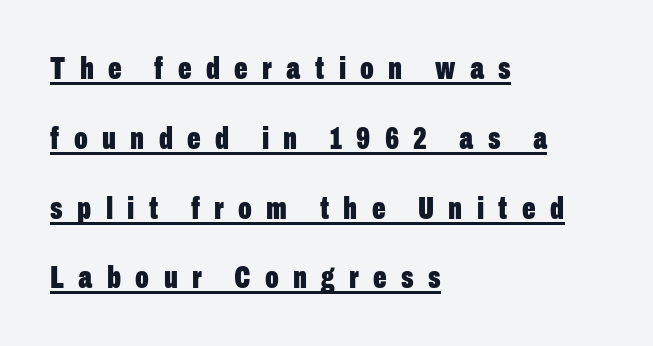
The image shows 32 px bold, condensed sans-serif type, upright; set left-aligned, loose line spacing (2.18x), unusually wide letter spacing (+0.45 em), underlined; low stroke contrast and a medium x-height.
